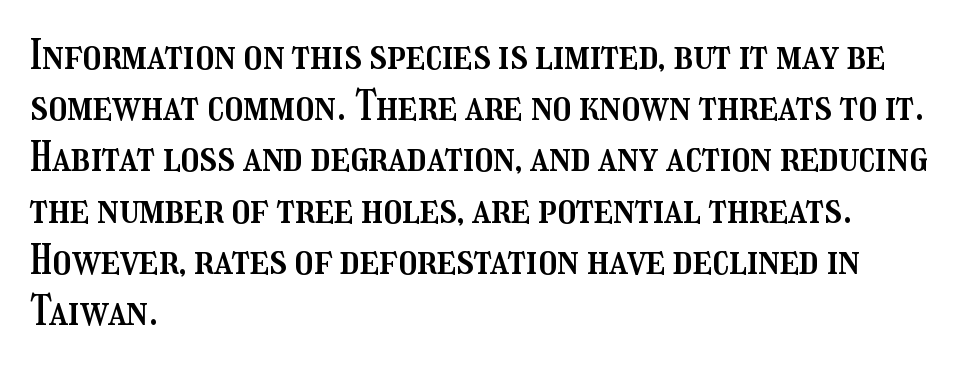
{"italic": "no", "width": "condensed", "stroke_contrast": "medium", "x_height": "medium", "monospaced": "no", "underline": "no", "align": "left", "line_spacing": "normal", "line_spacing_ratio": 1.25, "letter_spacing": "normal", "letter_spacing_em": 0.0, "glyph_px": 41}
